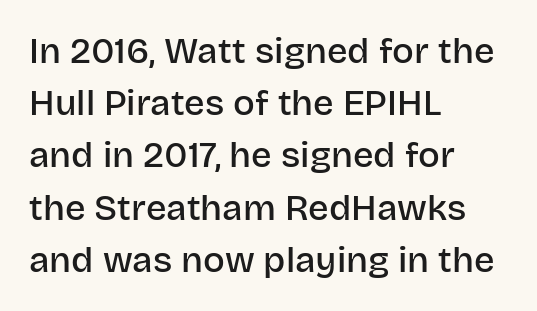
{"serif": "no", "italic": "no", "bold": "semi", "weight": "semibold", "width": "normal", "stroke_contrast": "low", "x_height": "large", "monospaced": "no", "underline": "no", "align": "left", "line_spacing": "normal", "line_spacing_ratio": 1.45, "letter_spacing": "normal", "letter_spacing_em": 0.0, "glyph_px": 36}
